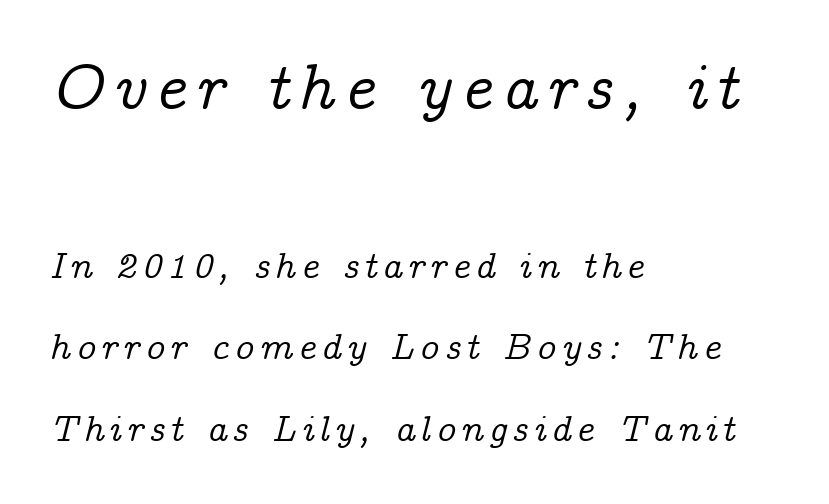
Looks like regular typesetting: each glyph gets only the width it needs. No word sits above an underline. Old-style or modern, the face here clearly has serifs. Students, observe: this is what heavily led, spacious text looks like.
